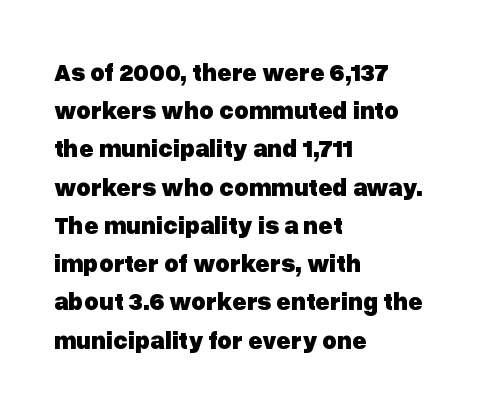
Lines of text with bare space underneath. Quick note: interline space is typical. The line texture is even and compact thanks to regular tracking. The letters stand straight up with perfectly vertical stems. I'd describe the lettering as bold — thick and assertive.
